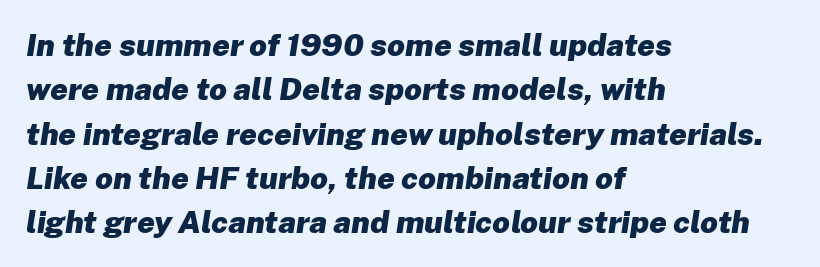
Q: Is the text bold? A: Yes.
Q: Is the text italic (slanted)? A: Yes, it leans right by about 8 degrees.
Q: Is the text underlined? A: No.
Q: How is the paragraph aligned? A: Left-aligned.
Q: Is the spacing between letters normal or unusually wide? A: Normal.
Q: Is the spacing between lines tight, normal or loose? A: Normal.
Q: Width (condensed, normal, or wide)? A: Normal.
Q: Stroke contrast? A: Low.
Q: x-height? A: Medium.
Q: Monospaced? A: No.
